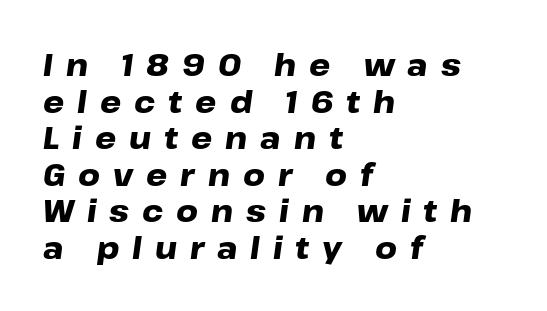
Q: Is the text bold? A: Yes.
Q: Is the text italic (slanted)? A: Yes, it leans right by about 8 degrees.
Q: Is the text underlined? A: No.
Q: How is the paragraph aligned? A: Left-aligned.
Q: Is the spacing between letters normal or unusually wide? A: Unusually wide.
Q: Width (condensed, normal, or wide)? A: Wide.
Q: Stroke contrast? A: Low.
Q: x-height? A: Medium.
Q: Monospaced? A: No.
